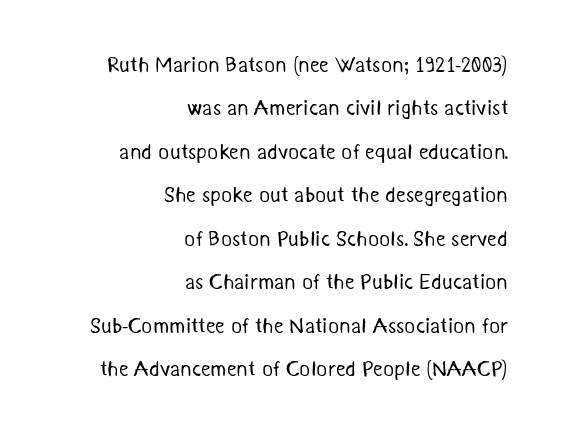
{"bold": "no", "underline": "no", "align": "right", "line_spacing": "loose", "line_spacing_ratio": 2.07, "letter_spacing": "normal", "letter_spacing_em": 0.0, "glyph_px": 21}
